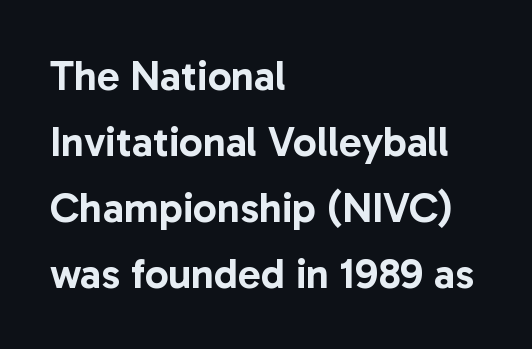
{"serif": "no", "italic": "no", "width": "normal", "stroke_contrast": "low", "x_height": "medium", "monospaced": "no", "underline": "no", "align": "left", "line_spacing": "normal", "line_spacing_ratio": 1.57, "letter_spacing": "normal", "letter_spacing_em": 0.0, "glyph_px": 42}
